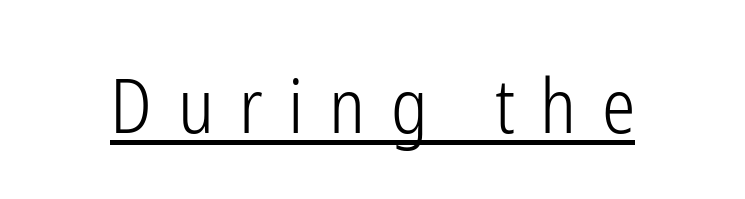
{"serif": "no", "italic": "no", "bold": "no", "weight": "light", "width": "condensed", "stroke_contrast": "low", "x_height": "medium", "monospaced": "no", "underline": "yes", "letter_spacing": "wide", "letter_spacing_em": 0.34, "glyph_px": 75}
